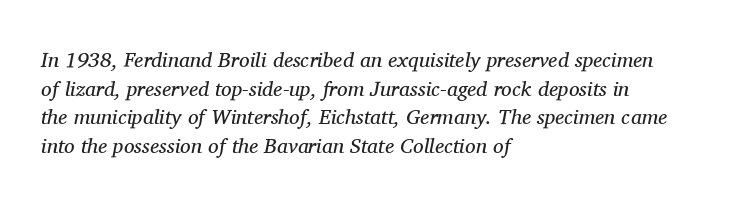
{"italic": "yes", "lean": "right", "slant_degrees": 11, "bold": "no", "underline": "no", "align": "left", "line_spacing": "normal", "line_spacing_ratio": 1.36, "letter_spacing": "normal", "letter_spacing_em": 0.0, "glyph_px": 21}
